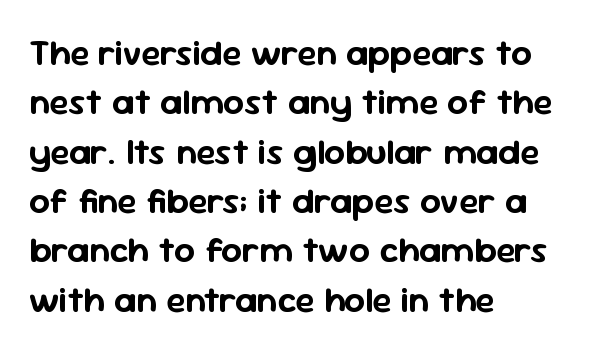
{"serif": "no", "italic": "no", "width": "normal", "stroke_contrast": "low", "x_height": "medium", "monospaced": "no", "underline": "no", "align": "left", "line_spacing": "normal", "line_spacing_ratio": 1.37, "letter_spacing": "normal", "letter_spacing_em": 0.0, "glyph_px": 36}
